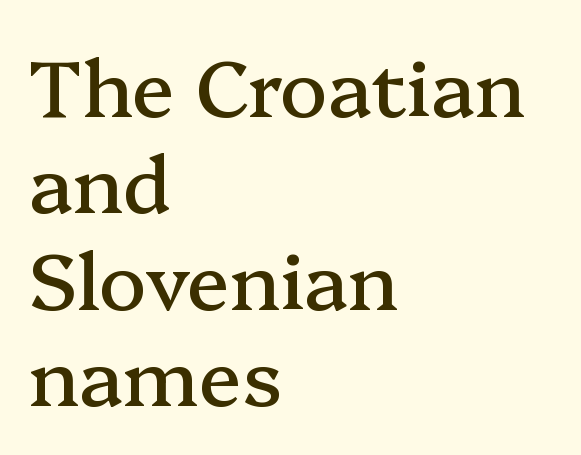
Inter-character spacing is left at the font's built-in metrics. Letterform terminals end in serifs throughout the passage. The lines in this sample share a left origin and differ only in where they stop. These lines are rendered in a variable-pitch font. Do the letters lean? They stand straight. Plain, unruled lines of type.
